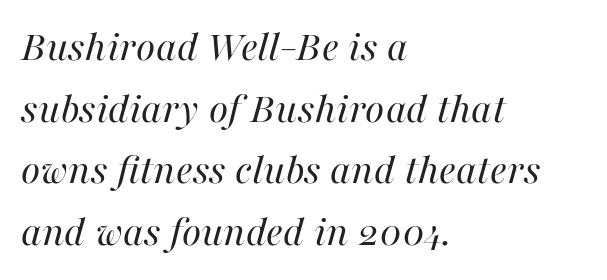
The image shows 44 px regular-weight type, italic (leaning right); set left-aligned, normal line spacing (1.4x), normal letter spacing, not underlined; high stroke contrast and a medium x-height.
